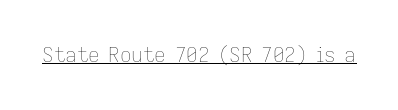
The image shows 20 px text type, upright; set normal letter spacing, underlined.
